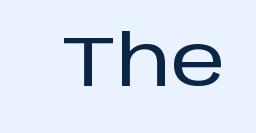
The image shows 70 px sans-serif type, upright; set normal letter spacing, not underlined; low stroke contrast and a large x-height.
